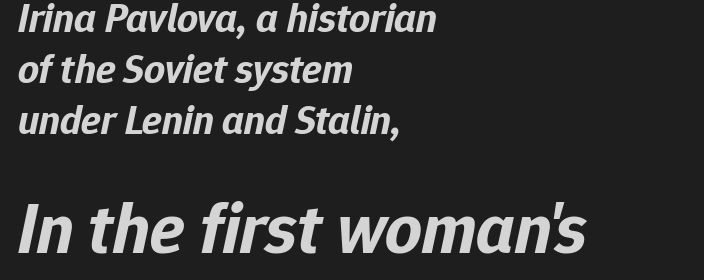
{"italic": "yes", "lean": "right", "slant_degrees": 12, "bold": "yes", "weight": "bold", "width": "normal", "stroke_contrast": "low", "x_height": "medium", "monospaced": "no", "underline": "no", "align": "left", "line_spacing_ratio": 1.24, "letter_spacing": "normal", "letter_spacing_em": 0.0, "larger_block": "second", "size_ratio": 1.76, "glyph_px": 72}
